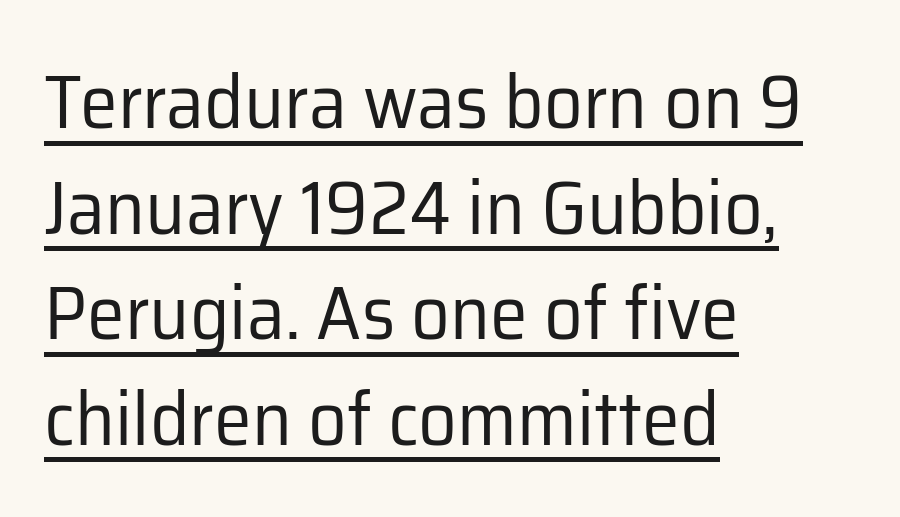
{"serif": "no", "italic": "no", "bold": "no", "weight": "regular", "width": "normal", "stroke_contrast": "low", "x_height": "medium", "monospaced": "no", "underline": "yes", "align": "left", "line_spacing": "normal", "line_spacing_ratio": 1.39, "letter_spacing": "normal", "letter_spacing_em": 0.0, "glyph_px": 76}
